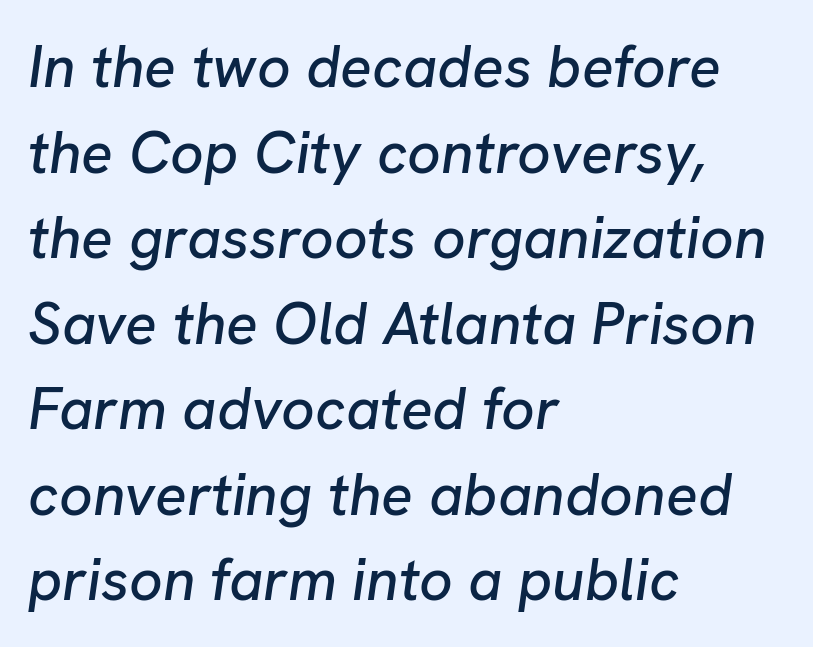
Q: Is the text italic (slanted)? A: Yes, it leans right by about 8 degrees.
Q: Is the text underlined? A: No.
Q: How is the paragraph aligned? A: Left-aligned.
Q: Is the spacing between letters normal or unusually wide? A: Normal.
Q: Is the spacing between lines tight, normal or loose? A: Normal.
Q: Width (condensed, normal, or wide)? A: Normal.
Q: Stroke contrast? A: Low.
Q: x-height? A: Medium.
Q: Monospaced? A: No.
